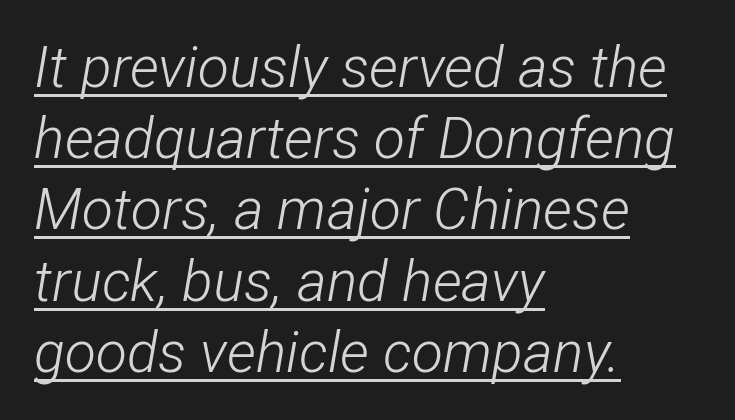
The image shows 57 px light, condensed type, italic (leaning right); set left-aligned, normal line spacing (1.25x), normal letter spacing, underlined; low stroke contrast and a medium x-height.
